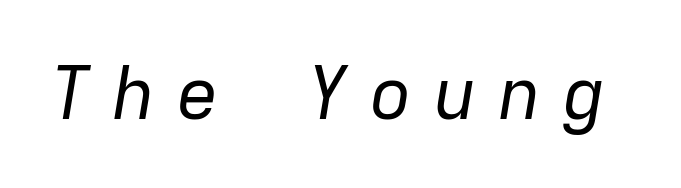
Q: Is the text bold? A: No.
Q: Is the text italic (slanted)? A: Yes, it leans right by about 9 degrees.
Q: Is the text underlined? A: No.
Q: Is the spacing between letters normal or unusually wide? A: Unusually wide.
Q: Width (condensed, normal, or wide)? A: Normal.
Q: Stroke contrast? A: Low.
Q: x-height? A: Medium.
Q: Monospaced? A: Yes.
